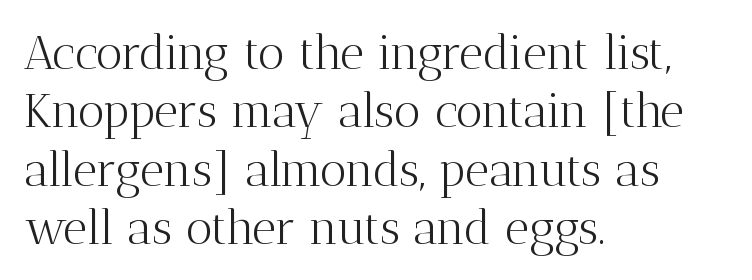
I'd call this a serif setting — the letters wear small feet. This reads as an unemphasized weight, regular at the heaviest. The font's upright variant was chosen for this text. The letterforms sit shoulder to shoulder at normal distance. The string is rendered with underlining switched off. The compositor pushed each line to the left boundary.
